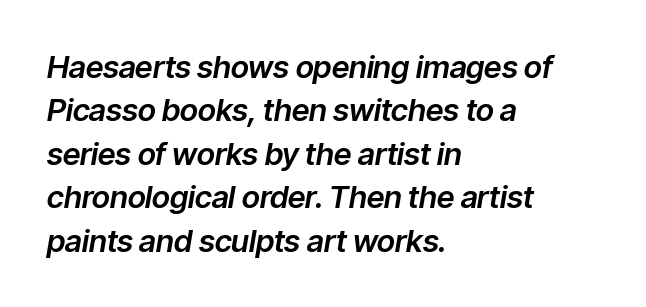
The image shows 31 px text type, italic (leaning right); set left-aligned, normal line spacing (1.4x), normal letter spacing, not underlined; low stroke contrast and a medium x-height.
